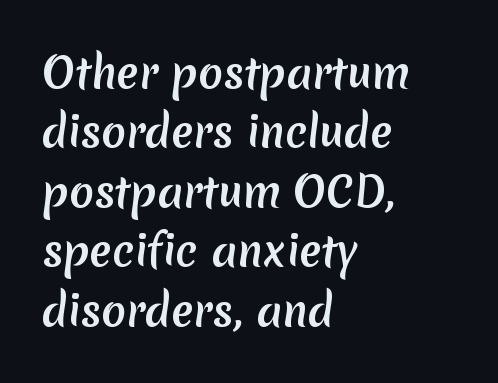
Q: Is the text bold? A: Yes.
Q: Is the typeface a serif or a sans-serif typeface? A: Sans-serif.
Q: Is the text underlined? A: No.
Q: How is the paragraph aligned? A: Left-aligned.
Q: Is the spacing between letters normal or unusually wide? A: Normal.
Q: Is the spacing between lines tight, normal or loose? A: Normal.
Q: Width (condensed, normal, or wide)? A: Normal.
Q: Stroke contrast? A: Low.
Q: x-height? A: Medium.
Q: Monospaced? A: No.
